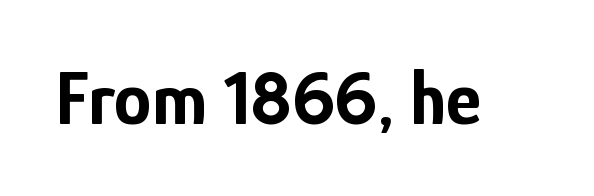
Q: Is the text bold? A: Yes.
Q: Is the text italic (slanted)? A: No, it is upright.
Q: Is the typeface a serif or a sans-serif typeface? A: Sans-serif.
Q: Is the text underlined? A: No.
Q: Is the spacing between letters normal or unusually wide? A: Normal.
Q: Width (condensed, normal, or wide)? A: Condensed.
Q: Stroke contrast? A: Low.
Q: x-height? A: Medium.
Q: Monospaced? A: No.
